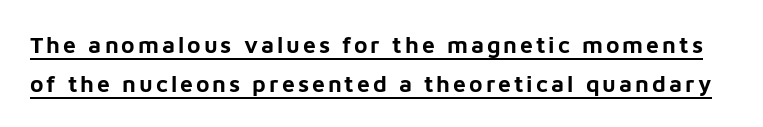
Q: Is the text bold? A: Yes.
Q: Is the text italic (slanted)? A: No, it is upright.
Q: Is the text underlined? A: Yes.
Q: Is the spacing between lines tight, normal or loose? A: Normal.
